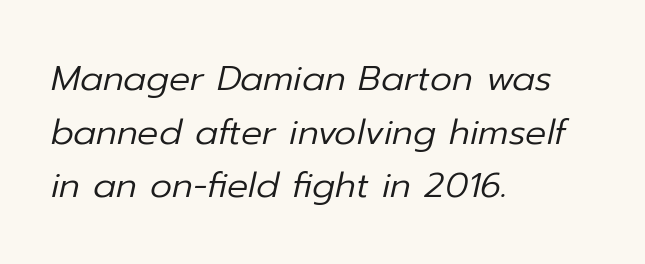
{"italic": "yes", "lean": "right", "slant_degrees": 12, "bold": "no", "weight": "regular", "width": "normal", "stroke_contrast": "low", "x_height": "medium", "monospaced": "no", "underline": "no", "align": "left", "line_spacing": "normal", "line_spacing_ratio": 1.53, "letter_spacing": "normal", "letter_spacing_em": 0.0, "glyph_px": 35}
